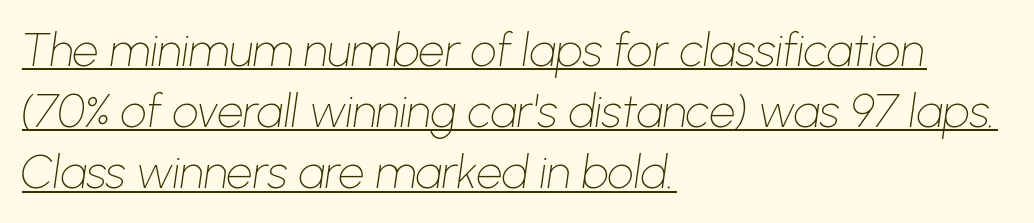
The image shows 46 px thin type, italic (leaning right); set left-aligned, normal line spacing (1.33x), normal letter spacing, underlined; low stroke contrast and a medium x-height.
